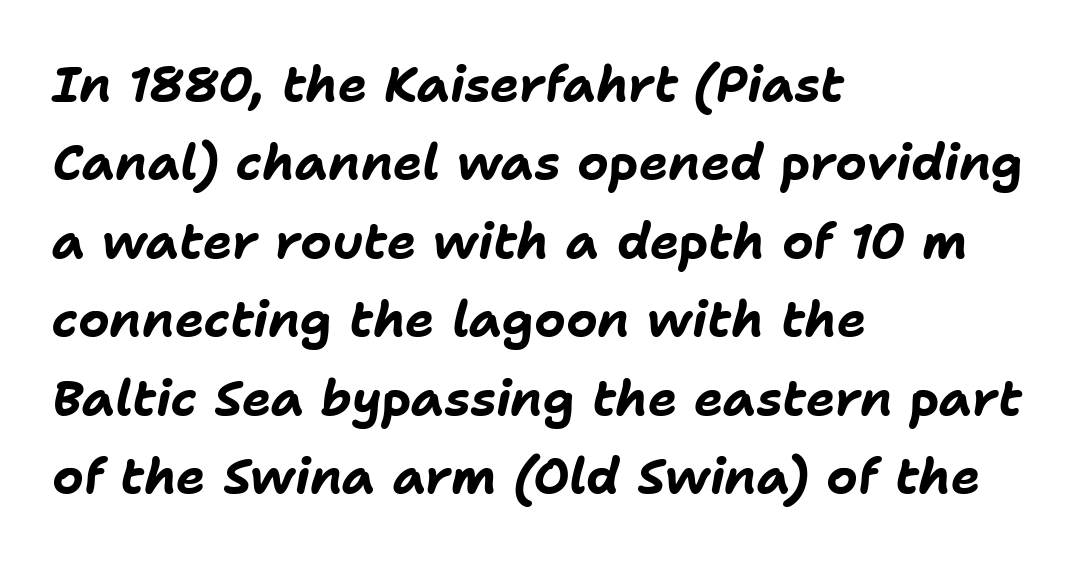
Spacing between characters is what you'd get straight out of the box. Think of a printed novel: that variable character pitch is what you see here. Students, observe: this is what conventionally led text looks like. A dark, heavy texture on the line: the type is bold. The specimen reads as italic at a glance. The paragraph shown leans on its left margin.
